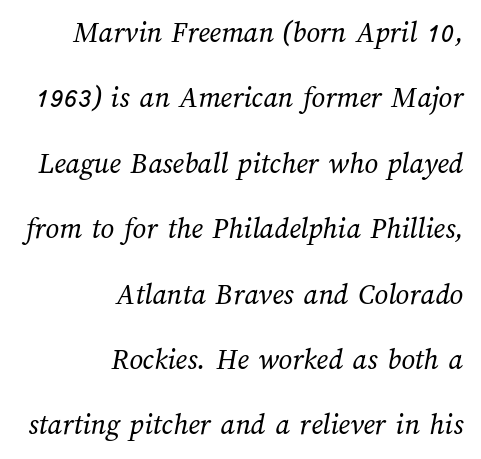
Q: Is the text bold? A: No.
Q: Is the text underlined? A: No.
Q: How is the paragraph aligned? A: Right-aligned.
Q: Is the spacing between letters normal or unusually wide? A: Normal.
Q: Is the spacing between lines tight, normal or loose? A: Loose.
Q: Width (condensed, normal, or wide)? A: Normal.
Q: Stroke contrast? A: Medium.
Q: x-height? A: Medium.
Q: Monospaced? A: No.
